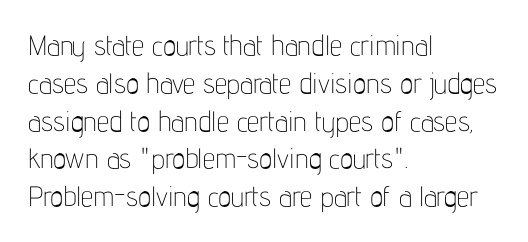
Q: Is the text bold? A: No.
Q: Is the text italic (slanted)? A: No, it is upright.
Q: Is the typeface a serif or a sans-serif typeface? A: Sans-serif.
Q: Is the text underlined? A: No.
Q: How is the paragraph aligned? A: Left-aligned.
Q: Is the spacing between letters normal or unusually wide? A: Normal.
Q: Is the spacing between lines tight, normal or loose? A: Normal.
Q: Width (condensed, normal, or wide)? A: Condensed.
Q: Stroke contrast? A: Low.
Q: x-height? A: Medium.
Q: Monospaced? A: No.
